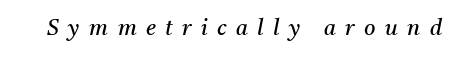
Stem width sits at or under what a default text font uses. What stands out about the letter spacing? Its width — letters are far apart. Unmarked baselines from the first word to the last. Does the lettering tilt? It does — this is italic.
